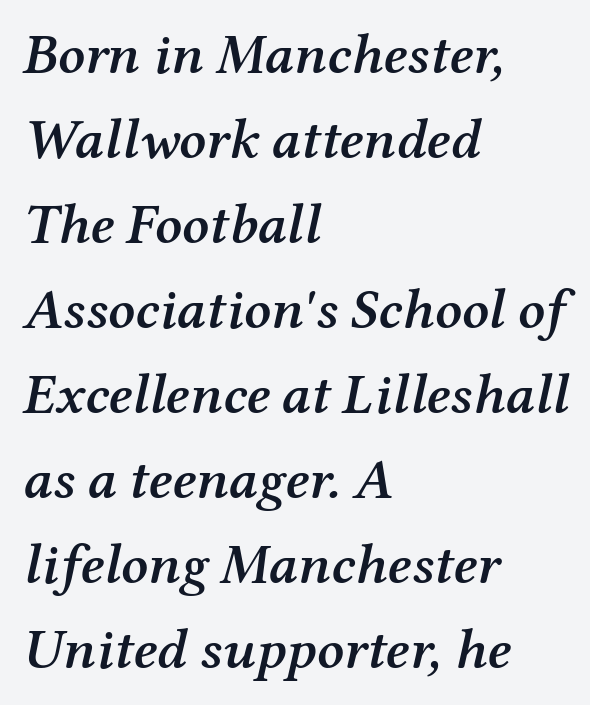
The image shows 57 px semibold serif type, italic (leaning right); set left-aligned, normal line spacing (1.49x), normal letter spacing, not underlined; medium stroke contrast and a medium x-height.
